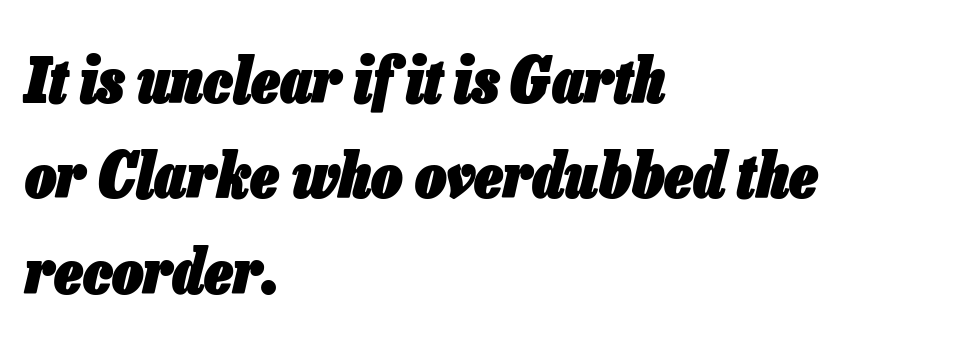
Q: Is the text bold? A: Yes.
Q: Is the text italic (slanted)? A: Yes, it leans right by about 13 degrees.
Q: Is the text underlined? A: No.
Q: How is the paragraph aligned? A: Left-aligned.
Q: Is the spacing between letters normal or unusually wide? A: Normal.
Q: Is the spacing between lines tight, normal or loose? A: Normal.
Q: Width (condensed, normal, or wide)? A: Condensed.
Q: Stroke contrast? A: Low.
Q: x-height? A: Medium.
Q: Monospaced? A: No.
